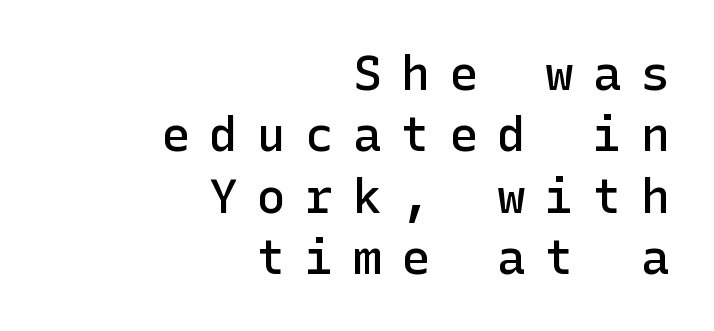
{"serif": "no", "italic": "no", "bold": "semi", "weight": "semibold", "width": "normal", "stroke_contrast": "low", "x_height": "medium", "underline": "no", "align": "right", "line_spacing": "normal", "line_spacing_ratio": 1.28, "letter_spacing": "wide", "letter_spacing_em": 0.4, "glyph_px": 48}
